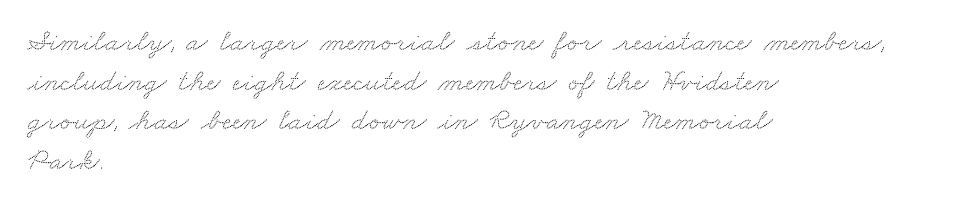
{"serif": "yes", "width": "wide", "stroke_contrast": "medium", "x_height": "small", "monospaced": "no", "underline": "no", "align": "left", "line_spacing": "normal", "line_spacing_ratio": 1.28, "letter_spacing": "normal", "letter_spacing_em": 0.0, "glyph_px": 31}
